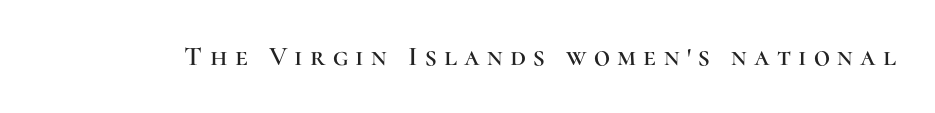
Q: Is the text italic (slanted)? A: No, it is upright.
Q: Is the typeface a serif or a sans-serif typeface? A: Serif.
Q: Is the text underlined? A: No.
Q: Is the spacing between letters normal or unusually wide? A: Unusually wide.
Q: Width (condensed, normal, or wide)? A: Normal.
Q: Stroke contrast? A: High.
Q: x-height? A: Medium.
Q: Monospaced? A: No.
